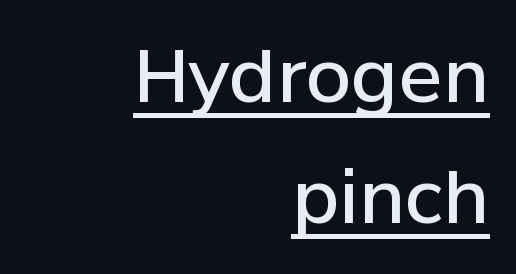
Q: Is the text bold? A: Semi-bold.
Q: Is the text italic (slanted)? A: No, it is upright.
Q: Is the typeface a serif or a sans-serif typeface? A: Sans-serif.
Q: Is the text underlined? A: Yes.
Q: How is the paragraph aligned? A: Right-aligned.
Q: Is the spacing between letters normal or unusually wide? A: Normal.
Q: Is the spacing between lines tight, normal or loose? A: Normal.
Q: Width (condensed, normal, or wide)? A: Normal.
Q: Stroke contrast? A: Low.
Q: x-height? A: Medium.
Q: Monospaced? A: No.
